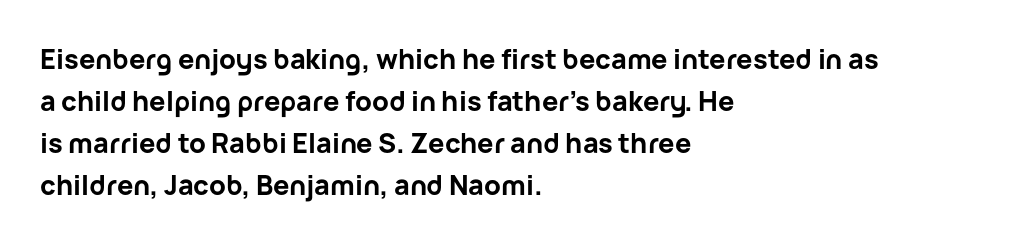
The face used here has the dense, thick strokes of a bold. Students, observe: this is what conventionally led text looks like. Notice how the stems are strictly vertical — no italics here. The setting favours the left margin, as ordinary paragraphs usually do.
